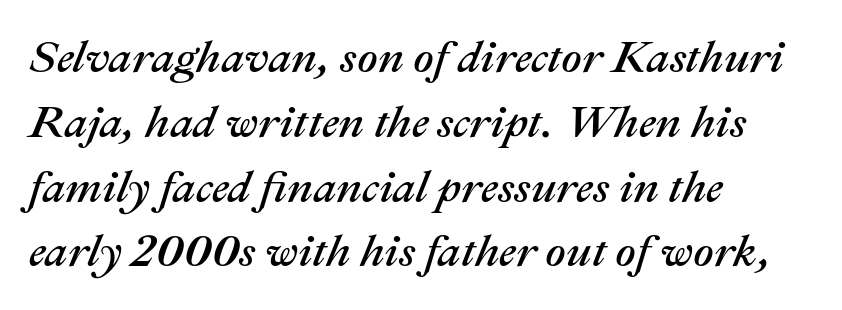
You could not count columns in this text — the font is proportionally spaced. The passage shown is not underscored anywhere. Tall strokes in this sample are angled rather than plumb. This rendering leaves character spacing at its baseline value.
